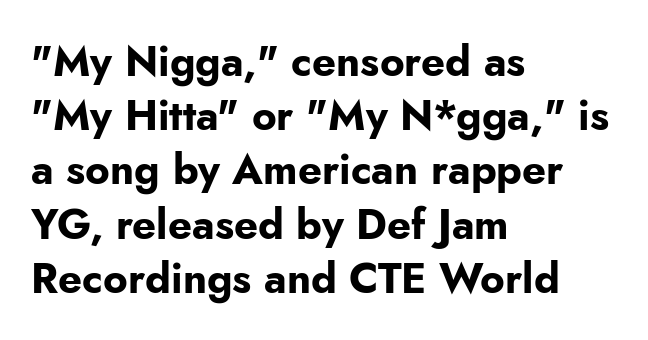
Nothing sits at the stroke ends, so this counts as sans-serif. This rendering features lettering with no underline. Heft: maximum for text — a bold. Tracking value appears to be zero — textbook default spacing. Every stem runs plumb, perpendicular to the baseline. Normally led — the rows are evenly, conventionally spaced.
